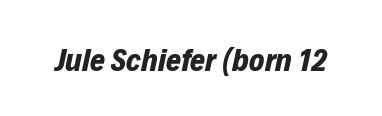
Designer's note — italics engaged. Does extra space separate the letters? No, they use regular spacing. I'd describe the lettering as bold — thick and assertive. Each letter keeps its own natural width here, so spacing adapts to shape.
